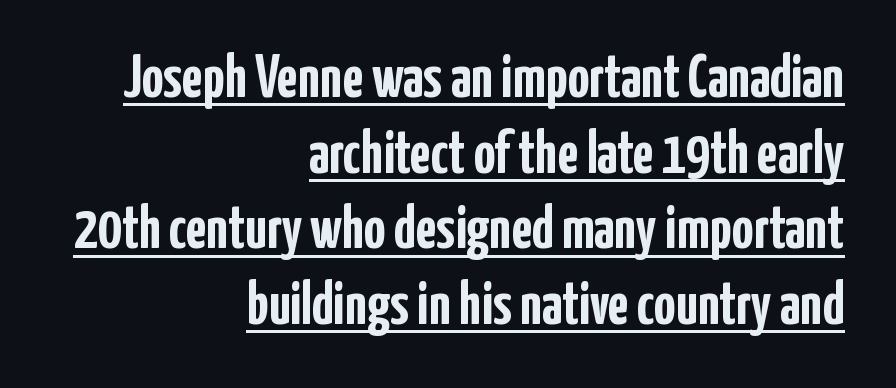
Q: Is the text bold? A: Yes.
Q: Is the text italic (slanted)? A: No, it is upright.
Q: Is the typeface a serif or a sans-serif typeface? A: Sans-serif.
Q: Is the text underlined? A: Yes.
Q: How is the paragraph aligned? A: Right-aligned.
Q: Is the spacing between letters normal or unusually wide? A: Normal.
Q: Is the spacing between lines tight, normal or loose? A: Normal.
Q: Width (condensed, normal, or wide)? A: Condensed.
Q: Stroke contrast? A: Low.
Q: x-height? A: Medium.
Q: Monospaced? A: No.
